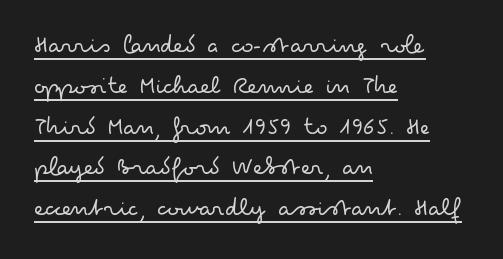
Q: Is the text bold? A: No.
Q: Is the text italic (slanted)? A: No, it is upright.
Q: Is the text underlined? A: Yes.
Q: How is the paragraph aligned? A: Left-aligned.
Q: Is the spacing between letters normal or unusually wide? A: Normal.
Q: Is the spacing between lines tight, normal or loose? A: Normal.
